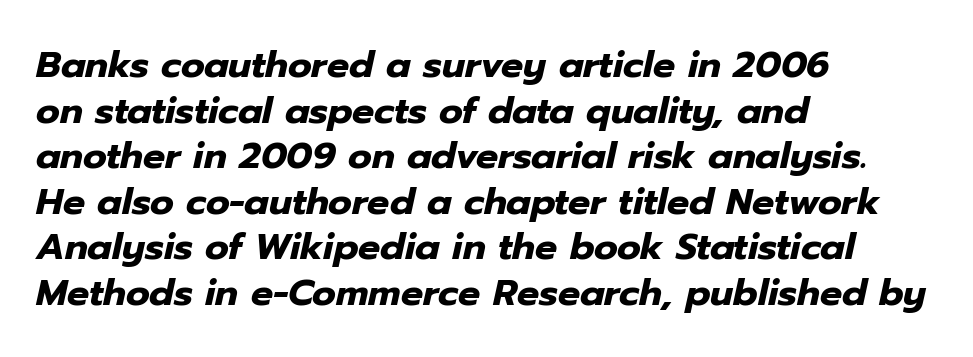
{"italic": "yes", "lean": "right", "slant_degrees": 12, "bold": "yes", "weight": "heavy", "width": "normal", "stroke_contrast": "low", "x_height": "medium", "monospaced": "no", "underline": "no", "align": "left", "line_spacing_ratio": 1.23, "letter_spacing": "normal", "letter_spacing_em": 0.0, "glyph_px": 37}
